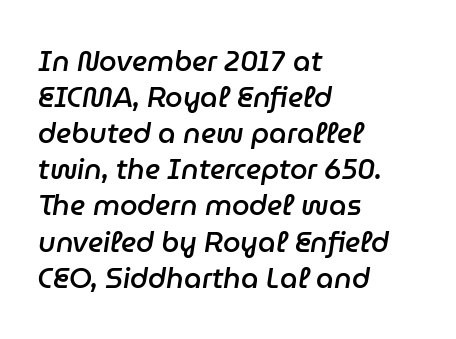
The designer left line spacing at the default. Is the letter spacing exaggerated? No — it looks like the ordinary default. Slant detected: the letters are inclined. Does the weight exceed regular? Yes, but only to semibold.
